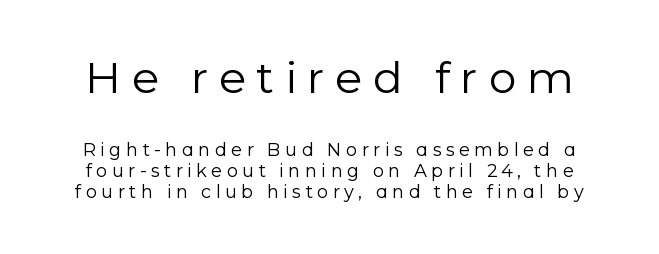
{"serif": "no", "italic": "no", "bold": "no", "weight": "regular", "width": "normal", "stroke_contrast": "low", "x_height": "medium", "monospaced": "no", "underline": "no", "line_spacing_ratio": 1.19, "letter_spacing": "wide", "letter_spacing_em": 0.24, "larger_block": "first", "size_ratio": 2.44, "glyph_px": 44}
